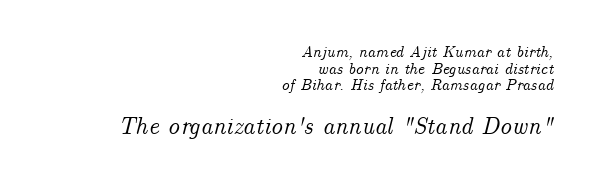
Emphasis-style slanted type is in use. This sample uses plain, unmodified letter spacing. Words float on clear page, feet unadorned. Quick note: interline space is minimal. The block sitting lower on the canvas is the one with enlarged characters. A flush-right, rag-left setting is used for this passage.
